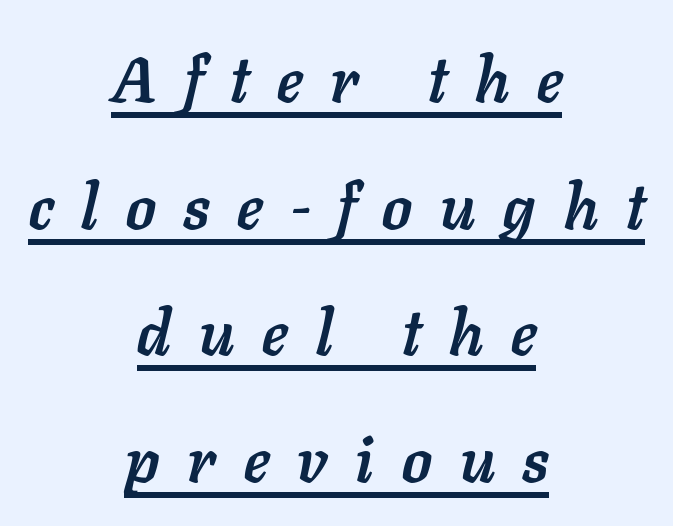
Q: Is the text bold? A: Yes.
Q: Is the text italic (slanted)? A: Yes, it leans right by about 11 degrees.
Q: Is the text underlined? A: Yes.
Q: How is the paragraph aligned? A: Centered.
Q: Is the spacing between letters normal or unusually wide? A: Unusually wide.
Q: Is the spacing between lines tight, normal or loose? A: Loose.
Q: Width (condensed, normal, or wide)? A: Normal.
Q: Stroke contrast? A: Low.
Q: x-height? A: Medium.
Q: Monospaced? A: No.
